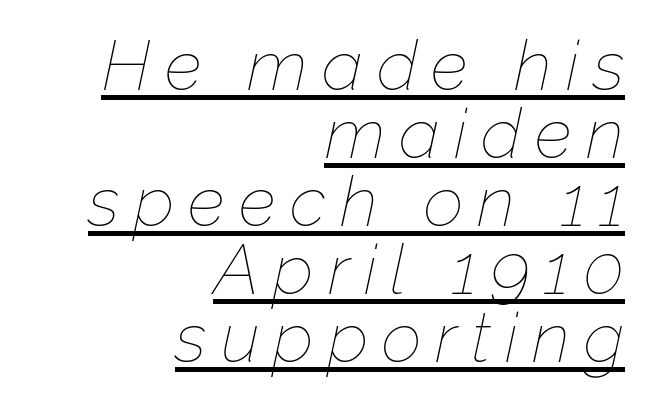
The image shows 70 px thin type, italic (leaning right); set right-aligned, tight line spacing (0.97x), unusually wide letter spacing (+0.2 em), underlined; low stroke contrast and a medium x-height.
